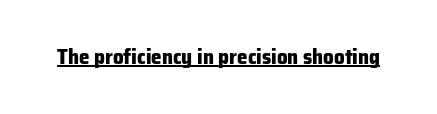
Emphasis is given by a line drawn under the lettering. Weight: bold. Honestly, the letter spacing is just normal — you wouldn't notice it. Is there any slant? The stems are plumb.
